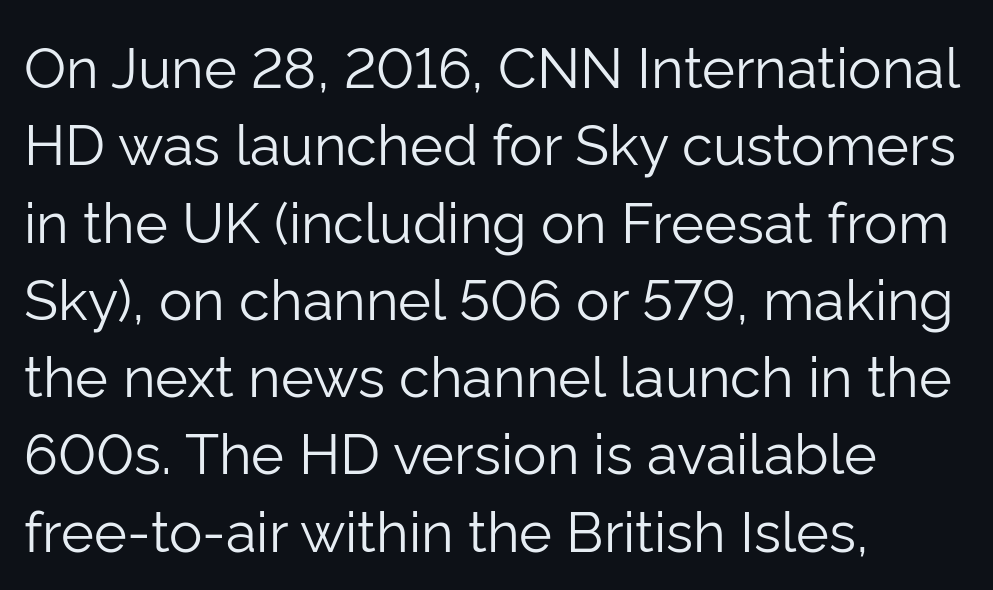
{"serif": "no", "italic": "no", "bold": "no", "weight": "light", "width": "normal", "stroke_contrast": "low", "x_height": "medium", "monospaced": "no", "underline": "no", "align": "left", "line_spacing": "normal", "line_spacing_ratio": 1.38, "letter_spacing": "normal", "letter_spacing_em": 0.0, "glyph_px": 56}
